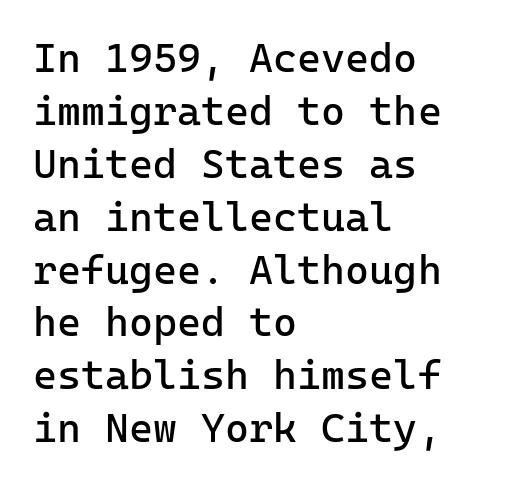
Q: Is the text bold? A: No.
Q: Is the text italic (slanted)? A: No, it is upright.
Q: Is the typeface a serif or a sans-serif typeface? A: Sans-serif.
Q: Is the text underlined? A: No.
Q: How is the paragraph aligned? A: Left-aligned.
Q: Is the spacing between letters normal or unusually wide? A: Normal.
Q: Is the spacing between lines tight, normal or loose? A: Normal.
Q: Width (condensed, normal, or wide)? A: Normal.
Q: Stroke contrast? A: Low.
Q: x-height? A: Medium.
Q: Monospaced? A: Yes.
